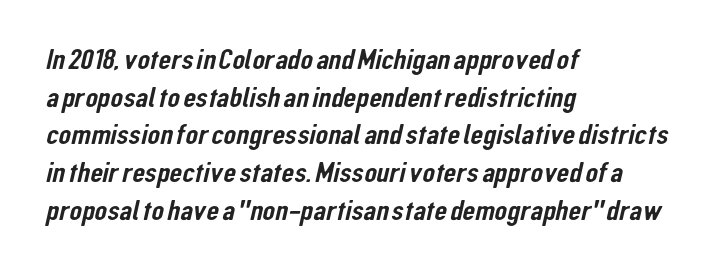
Q: Is the typeface a serif or a sans-serif typeface? A: Sans-serif.
Q: Is the text underlined? A: No.
Q: How is the paragraph aligned? A: Left-aligned.
Q: Is the spacing between letters normal or unusually wide? A: Normal.
Q: Is the spacing between lines tight, normal or loose? A: Normal.
Q: Width (condensed, normal, or wide)? A: Condensed.
Q: Stroke contrast? A: Low.
Q: x-height? A: Medium.
Q: Monospaced? A: No.
